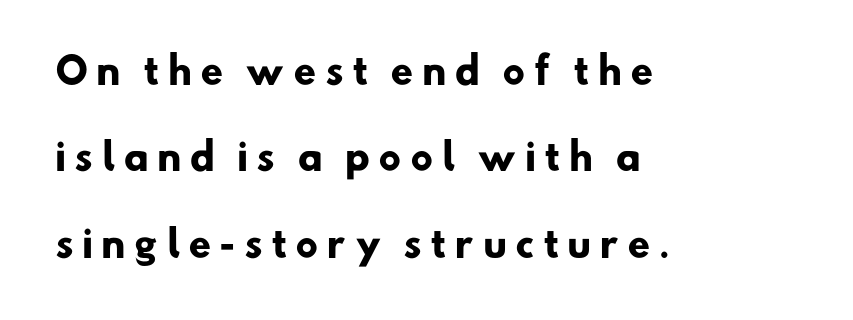
The gaps between neighbouring characters are conspicuously large. The paragraph shown leans on its left margin. This is sans-serif lettering, the kind often seen on screens and signage. A typesetter would call this leading open, well beyond the default. The sample has been set heavy, in full bold.
